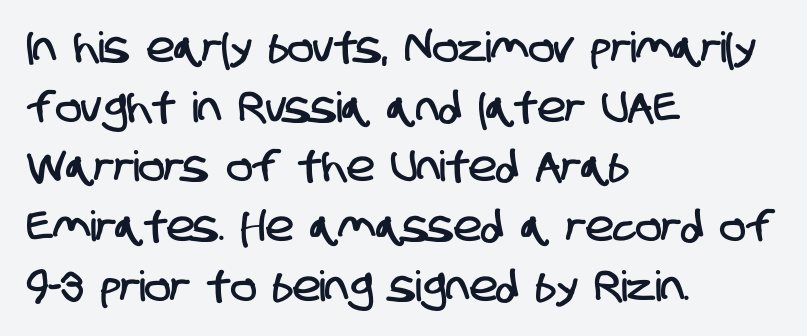
{"serif": "no", "width": "condensed", "stroke_contrast": "low", "x_height": "large", "monospaced": "no", "underline": "no", "align": "left", "line_spacing": "normal", "line_spacing_ratio": 1.42, "letter_spacing": "normal", "letter_spacing_em": 0.0, "glyph_px": 42}
